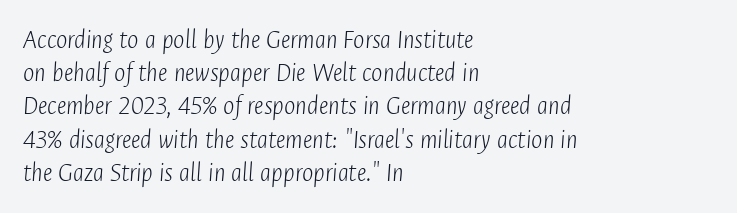
{"italic": "yes", "lean": "right", "slant_degrees": 4, "bold": "no", "underline": "no", "align": "left", "line_spacing_ratio": 1.23, "letter_spacing": "normal", "letter_spacing_em": 0.0, "glyph_px": 27}
